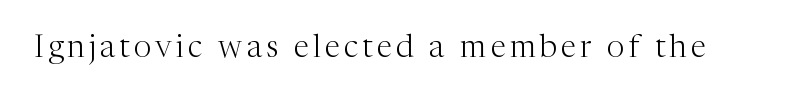
The image shows 31 px light serif type, upright; set not underlined; medium stroke contrast and a medium x-height.
